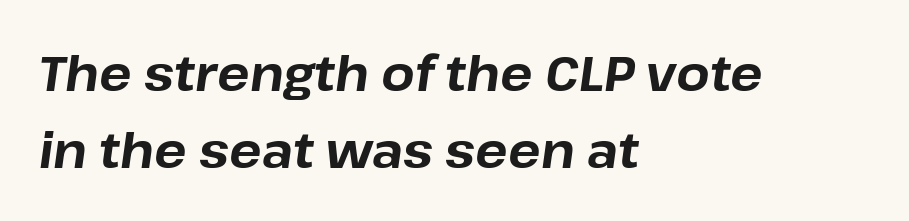
The image shows 48 px bold type, italic (leaning right); set left-aligned, normal line spacing (1.6x), normal letter spacing, not underlined; low stroke contrast and a medium x-height.
